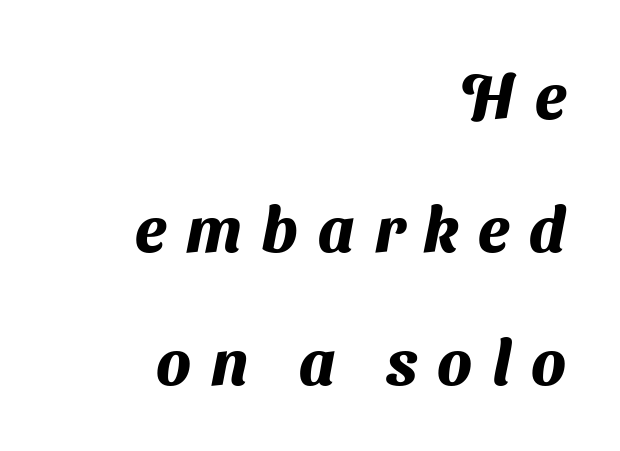
The image shows 63 px heavy sans-serif type; set right-aligned, loose line spacing (2.11x), unusually wide letter spacing (+0.32 em), not underlined; medium stroke contrast and a medium x-height.
